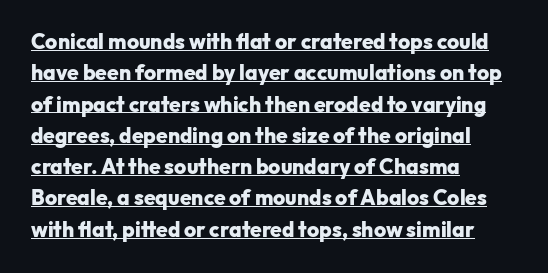
{"italic": "no", "bold": "yes", "underline": "yes", "align": "left", "line_spacing": "normal", "line_spacing_ratio": 1.49, "letter_spacing": "normal", "letter_spacing_em": 0.0, "glyph_px": 21}
